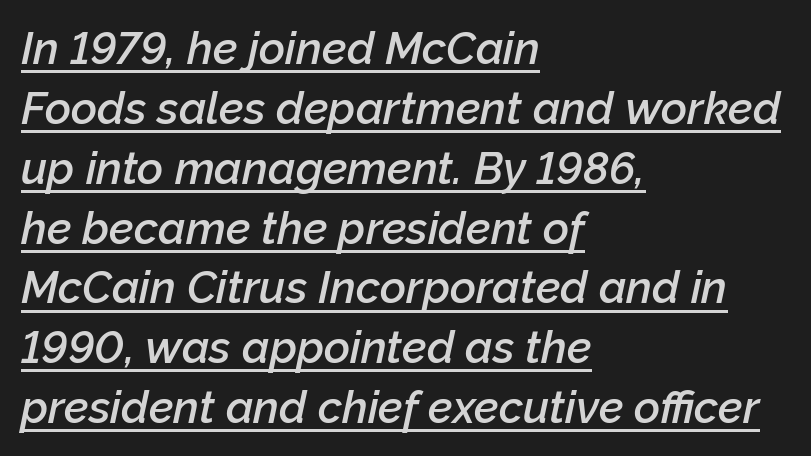
The image shows 45 px semibold type, italic (leaning right); set left-aligned, normal line spacing (1.33x), normal letter spacing, underlined; low stroke contrast and a medium x-height.
